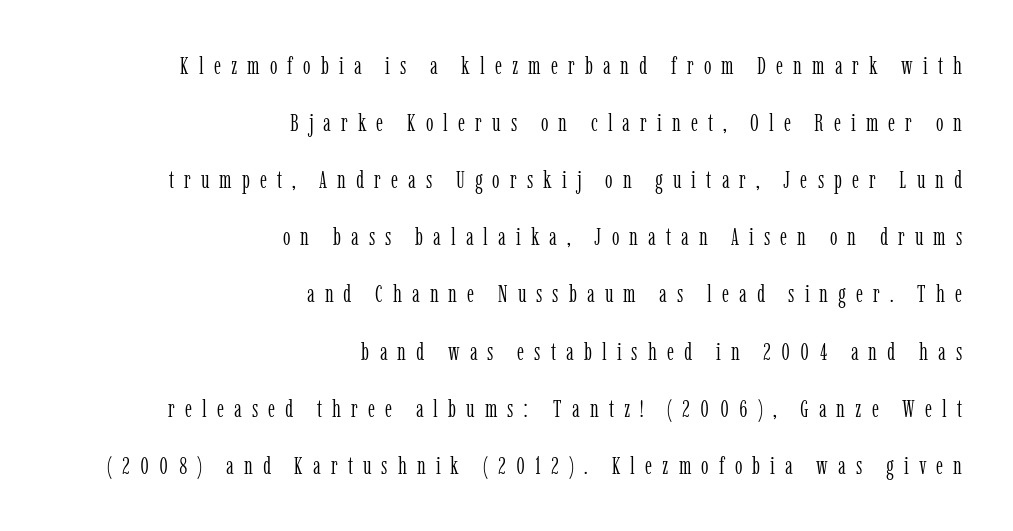
Q: Is the text bold? A: No.
Q: Is the text italic (slanted)? A: No, it is upright.
Q: Is the text underlined? A: No.
Q: How is the paragraph aligned? A: Right-aligned.
Q: Is the spacing between letters normal or unusually wide? A: Unusually wide.
Q: Is the spacing between lines tight, normal or loose? A: Loose.
